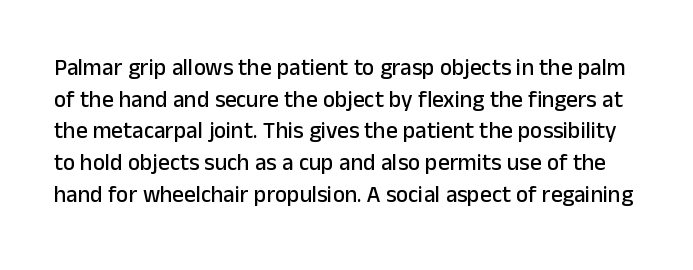
This sample uses an upright cut, with every glyph sitting square on the baseline. Words float on clear page, feet unadorned. Short note: letters normally spaced. Each new line begins a customary step beneath the previous one.
